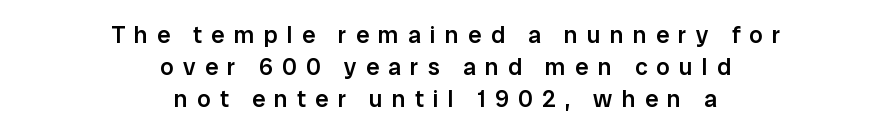
Q: Is the text bold? A: Semi-bold.
Q: Is the text italic (slanted)? A: No, it is upright.
Q: Is the text underlined? A: No.
Q: How is the paragraph aligned? A: Centered.
Q: Is the spacing between letters normal or unusually wide? A: Unusually wide.
Q: Is the spacing between lines tight, normal or loose? A: Normal.
